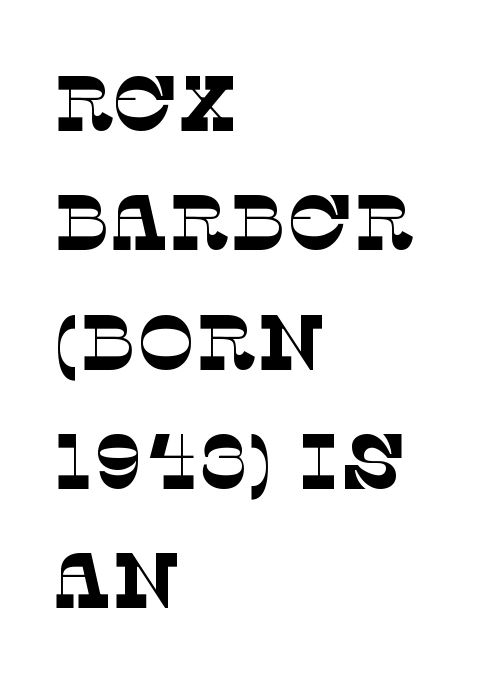
The image shows 78 px thin serif type; set left-aligned, normal line spacing (1.53x), normal letter spacing, not underlined; low stroke contrast and a large x-height.
